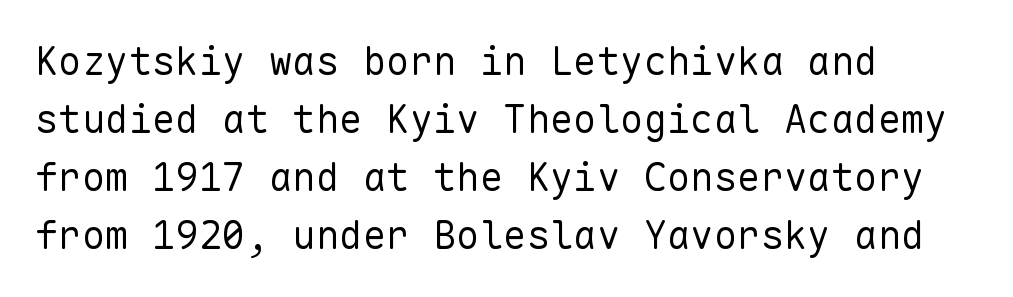
You could count columns in this text — the font is strictly monospaced. Stems here are at most as thick as an everyday book face. If you drew a line through each stem, it would be perfectly vertical. The space beneath each line is pristine and unruled. Typographically, this falls in the sans-serif category. Vertical spacing — default.
